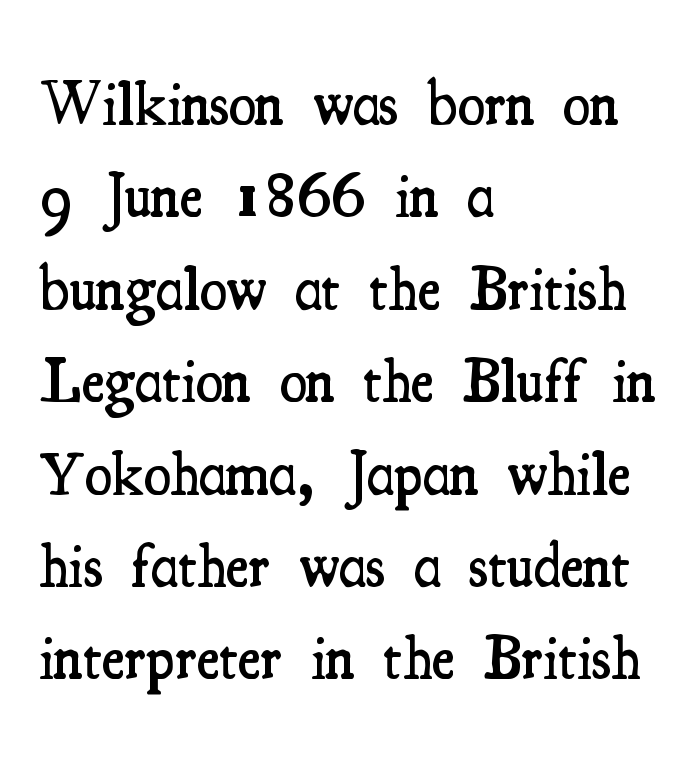
Q: Is the text bold? A: Semi-bold.
Q: Is the text italic (slanted)? A: No, it is upright.
Q: Is the typeface a serif or a sans-serif typeface? A: Serif.
Q: Is the text underlined? A: No.
Q: How is the paragraph aligned? A: Left-aligned.
Q: Is the spacing between letters normal or unusually wide? A: Normal.
Q: Is the spacing between lines tight, normal or loose? A: Normal.
Q: Width (condensed, normal, or wide)? A: Condensed.
Q: Stroke contrast? A: Medium.
Q: x-height? A: Small.
Q: Monospaced? A: No.
